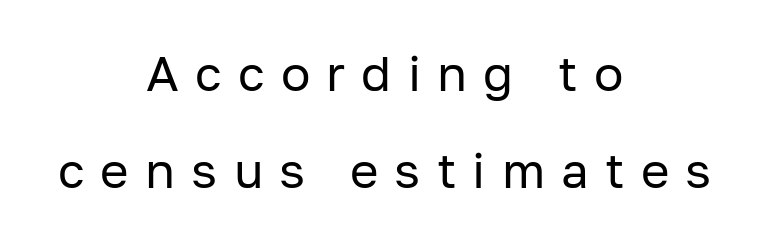
Is this a heavy cut? Hardly; it is regular or lighter. Widely set lines give the paragraph a tall, airy silhouette. This sample has the flowing, uneven cadence of proportional lettering. No word sits above an underline. Substantial extra tracking has been applied to these lines.
